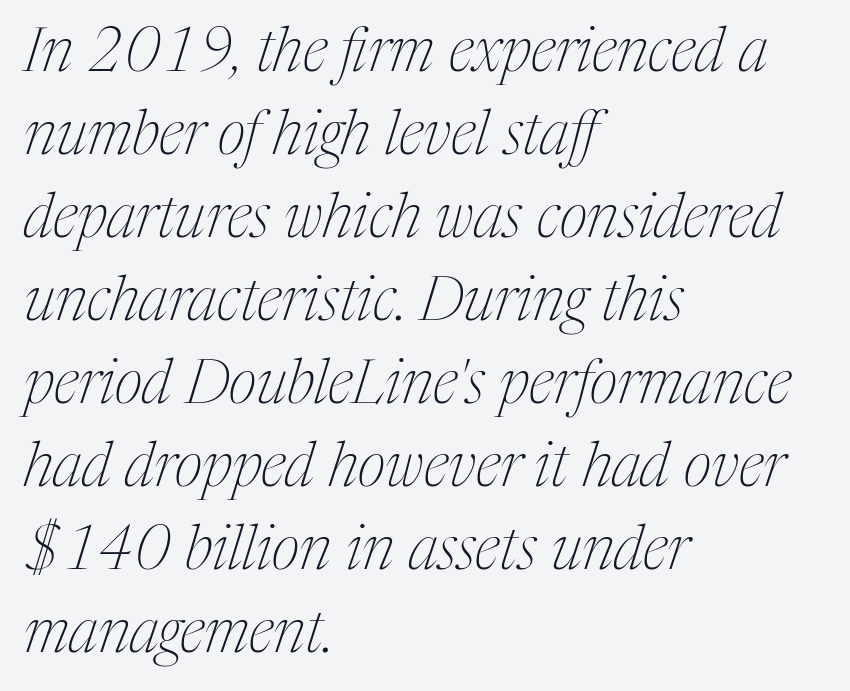
The image shows 61 px thin, condensed serif type, italic (leaning right); set left-aligned, normal line spacing (1.36x), normal letter spacing, not underlined; medium stroke contrast and a medium x-height.
